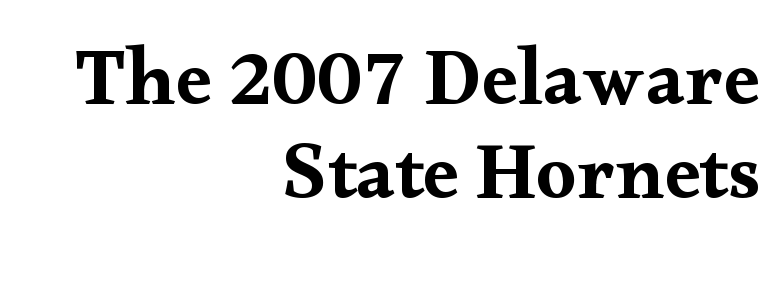
Q: Is the text italic (slanted)? A: No, it is upright.
Q: Is the typeface a serif or a sans-serif typeface? A: Serif.
Q: Is the text underlined? A: No.
Q: How is the paragraph aligned? A: Right-aligned.
Q: Is the spacing between letters normal or unusually wide? A: Normal.
Q: Width (condensed, normal, or wide)? A: Wide.
Q: Stroke contrast? A: Medium.
Q: x-height? A: Small.
Q: Monospaced? A: No.
